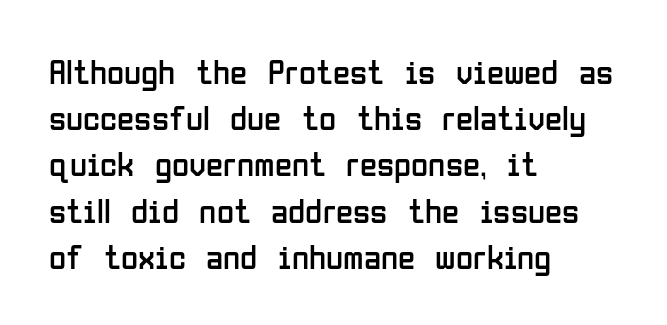
{"serif": "no", "italic": "no", "bold": "no", "weight": "regular", "width": "condensed", "stroke_contrast": "low", "x_height": "medium", "monospaced": "no", "underline": "no", "align": "left", "line_spacing": "normal", "line_spacing_ratio": 1.32, "letter_spacing": "normal", "letter_spacing_em": 0.0, "glyph_px": 35}
